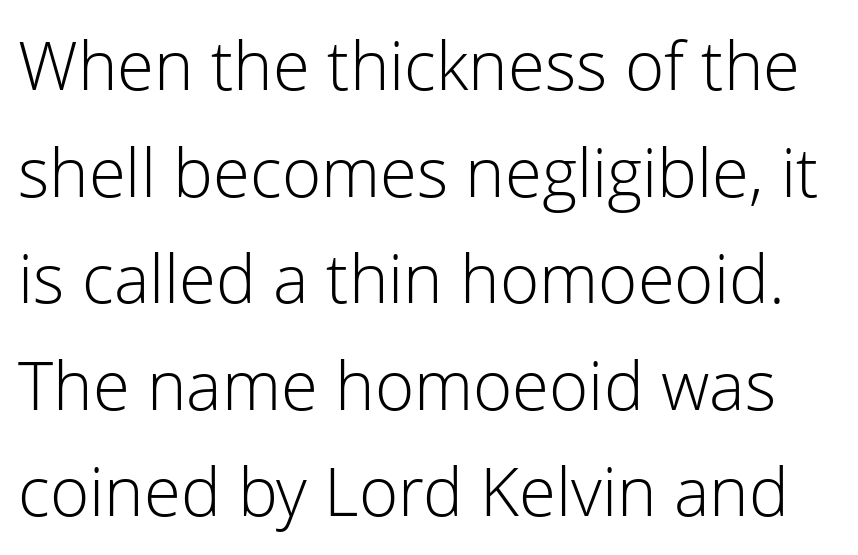
Unlike italic type, these characters show no tilt at all. Character widths vary here, with narrow letters taking less room than wide ones. Anything drawn beneath the words? Only blank space. A normal amount of white space separates one row of letters from the next. The gaps between neighbouring characters are ordinary and unremarkable.
